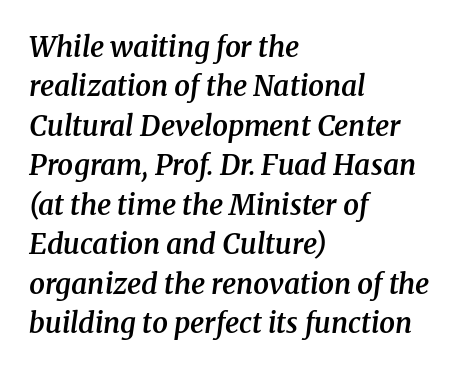
The image shows 28 px semibold serif type, italic (leaning right); set left-aligned, normal line spacing (1.41x), normal letter spacing, not underlined; medium stroke contrast and a medium x-height.
